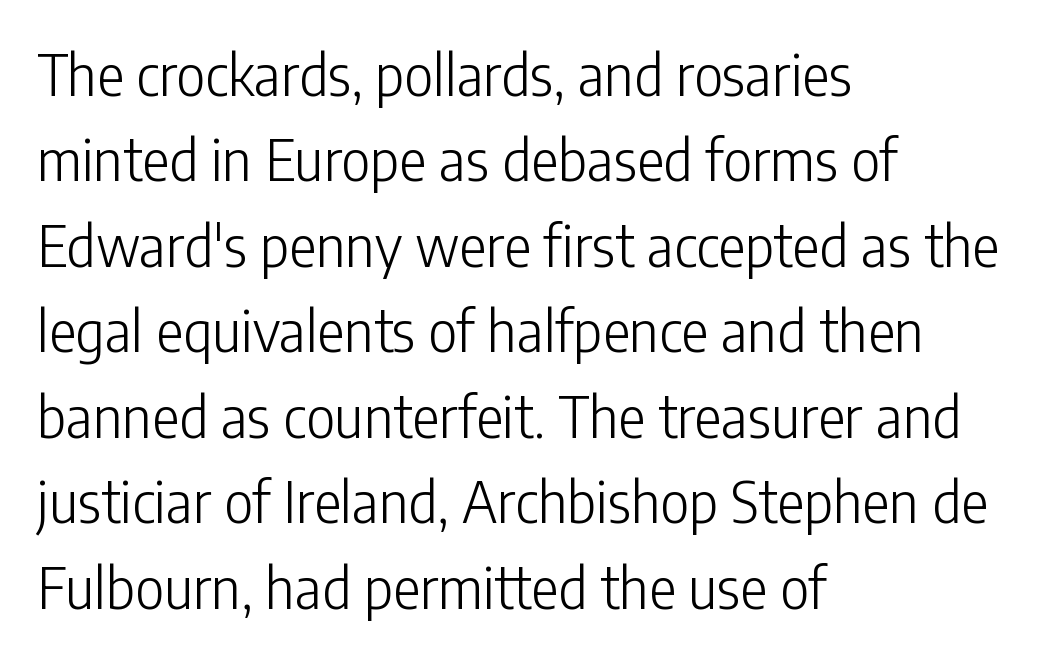
Q: Is the text bold? A: No.
Q: Is the text italic (slanted)? A: No, it is upright.
Q: Is the typeface a serif or a sans-serif typeface? A: Sans-serif.
Q: Is the text underlined? A: No.
Q: How is the paragraph aligned? A: Left-aligned.
Q: Is the spacing between letters normal or unusually wide? A: Normal.
Q: Is the spacing between lines tight, normal or loose? A: Normal.
Q: Width (condensed, normal, or wide)? A: Condensed.
Q: Stroke contrast? A: Low.
Q: x-height? A: Medium.
Q: Monospaced? A: No.
